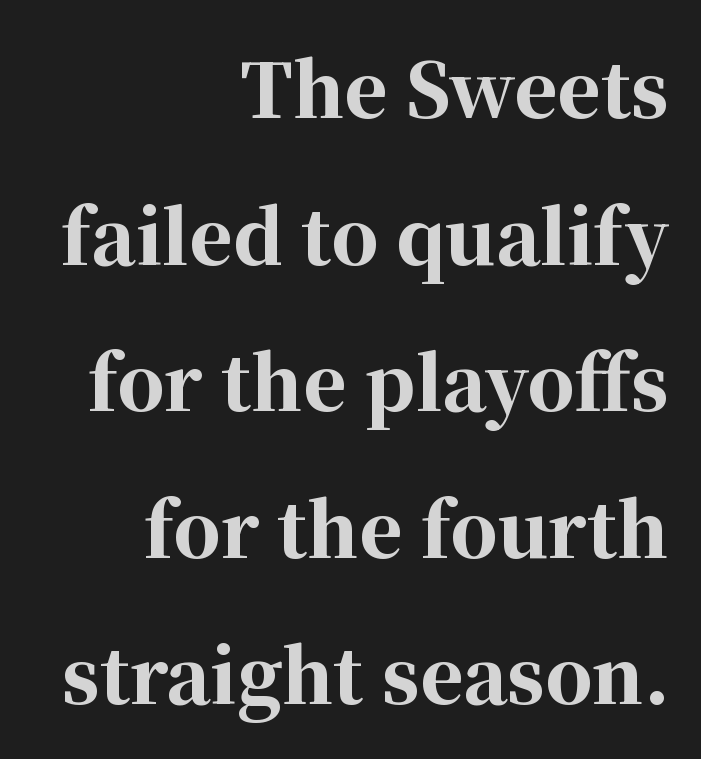
Q: Is the text bold? A: Yes.
Q: Is the text italic (slanted)? A: No, it is upright.
Q: Is the typeface a serif or a sans-serif typeface? A: Serif.
Q: Is the text underlined? A: No.
Q: How is the paragraph aligned? A: Right-aligned.
Q: Is the spacing between letters normal or unusually wide? A: Normal.
Q: Is the spacing between lines tight, normal or loose? A: Loose.
Q: Width (condensed, normal, or wide)? A: Normal.
Q: Stroke contrast? A: High.
Q: x-height? A: Medium.
Q: Monospaced? A: No.
